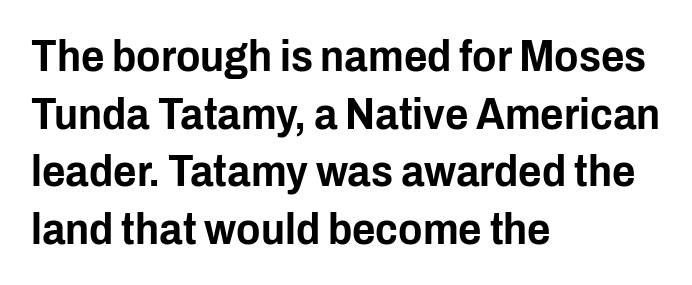
{"serif": "no", "italic": "no", "width": "condensed", "stroke_contrast": "low", "x_height": "medium", "monospaced": "no", "underline": "no", "align": "left", "line_spacing": "normal", "line_spacing_ratio": 1.28, "letter_spacing": "normal", "letter_spacing_em": 0.0, "glyph_px": 45}
